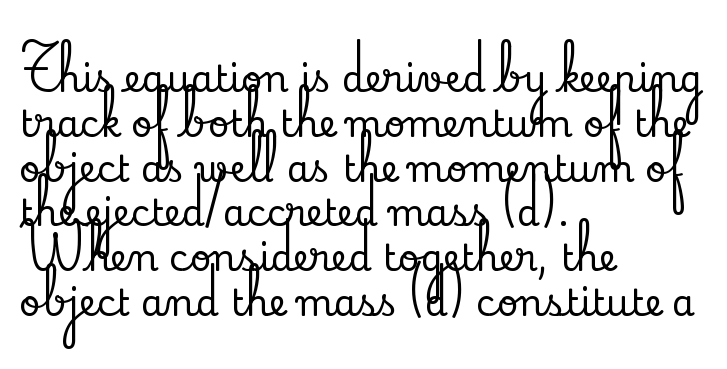
{"serif": "yes", "italic": "no", "width": "normal", "stroke_contrast": "low", "x_height": "small", "monospaced": "no", "underline": "no", "align": "left", "line_spacing_ratio": 1.21, "letter_spacing": "normal", "letter_spacing_em": 0.0, "glyph_px": 37}
